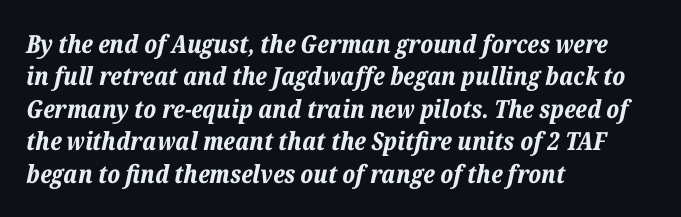
Leading matches the norm, producing a regular column. Thick stems and heavy bowls — unmistakably bold. When letters slant like this, we call the style italic. Spacing between characters is what you'd get straight out of the box. Every row of glyphs begins at an identical x-position on the left. This rendering features lettering with no underline.
